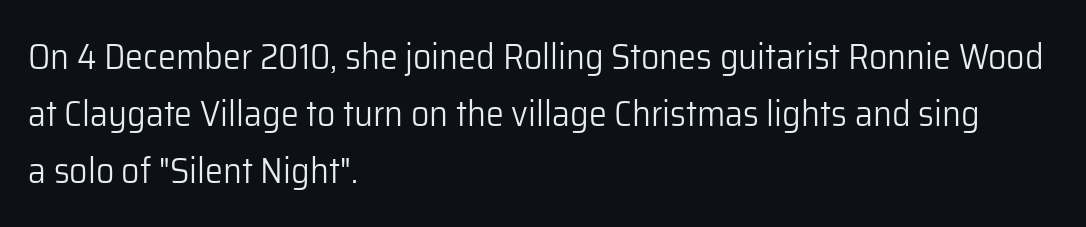
{"serif": "no", "italic": "no", "bold": "no", "weight": "light", "width": "normal", "stroke_contrast": "low", "x_height": "medium", "monospaced": "no", "underline": "no", "align": "left", "line_spacing": "normal", "line_spacing_ratio": 1.58, "letter_spacing": "normal", "letter_spacing_em": 0.0, "glyph_px": 36}
